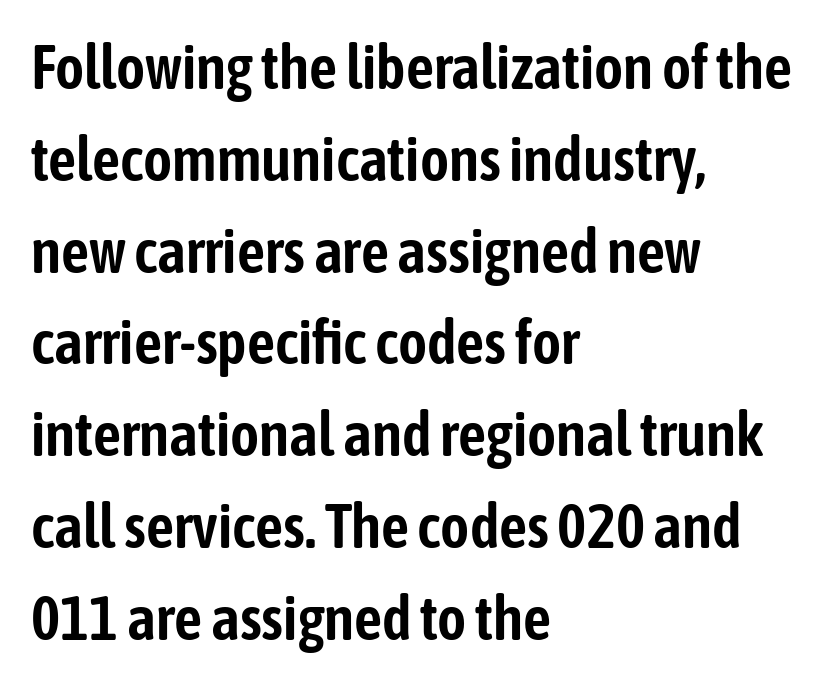
These lines keep a tight, regular rhythm from letter to letter. The lettering holds an erect, upright posture throughout. The passage shown is not underscored anywhere. Spacing verdict: proportional, widths tailored to each character.
